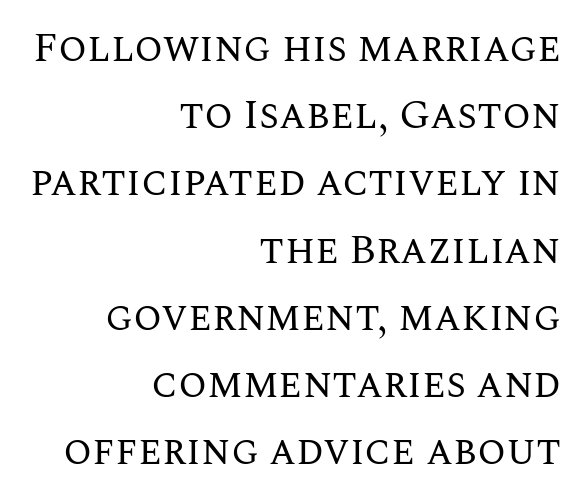
Q: Is the text bold? A: No.
Q: Is the text italic (slanted)? A: No, it is upright.
Q: Is the text underlined? A: No.
Q: How is the paragraph aligned? A: Right-aligned.
Q: Is the spacing between letters normal or unusually wide? A: Normal.
Q: Is the spacing between lines tight, normal or loose? A: Normal.
Q: Width (condensed, normal, or wide)? A: Normal.
Q: Stroke contrast? A: Medium.
Q: x-height? A: Large.
Q: Monospaced? A: No.
